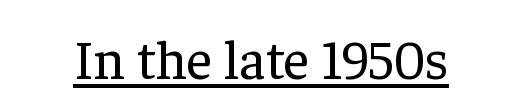
Q: Is the text bold? A: No.
Q: Is the text italic (slanted)? A: No, it is upright.
Q: Is the typeface a serif or a sans-serif typeface? A: Serif.
Q: Is the text underlined? A: Yes.
Q: Is the spacing between letters normal or unusually wide? A: Normal.
Q: Width (condensed, normal, or wide)? A: Normal.
Q: Stroke contrast? A: Low.
Q: x-height? A: Medium.
Q: Monospaced? A: No.
